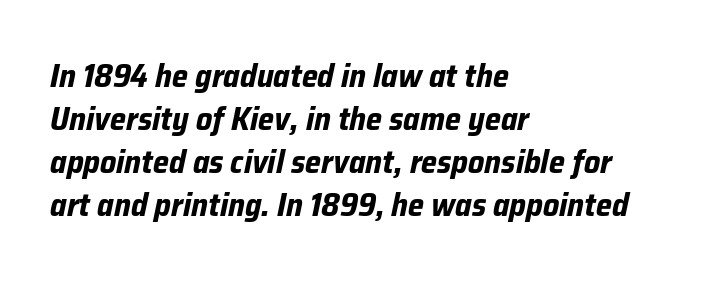
Summary of weight: heavy, a full bold. Emphasis-style slanted type is in use. One glance says typical: line gaps are just what's usual. No word sits above an underline. Think of a printed novel: that variable character pitch is what you see here.
